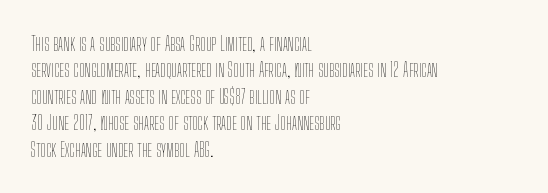
{"italic": "no", "bold": "no", "underline": "no", "align": "left", "line_spacing": "normal", "line_spacing_ratio": 1.32, "letter_spacing": "normal", "letter_spacing_em": 0.0, "glyph_px": 20}
